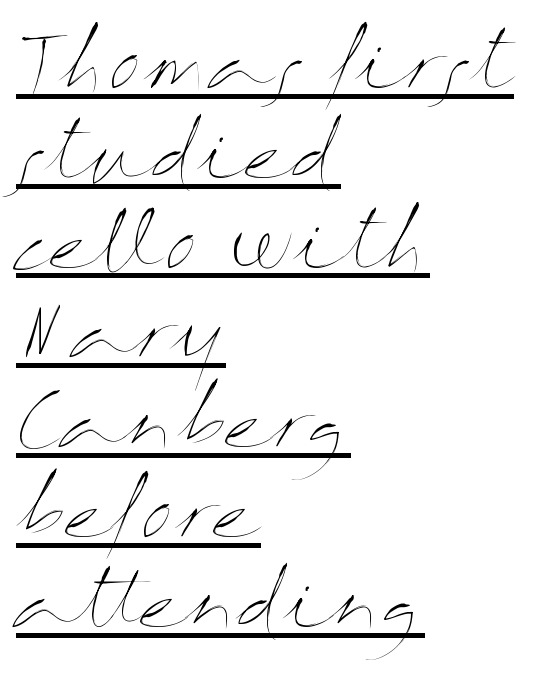
{"bold": "no", "weight": "thin", "width": "wide", "stroke_contrast": "medium", "x_height": "medium", "monospaced": "no", "underline": "yes", "align": "left", "line_spacing_ratio": 1.23, "letter_spacing": "normal", "letter_spacing_em": 0.0, "glyph_px": 73}
